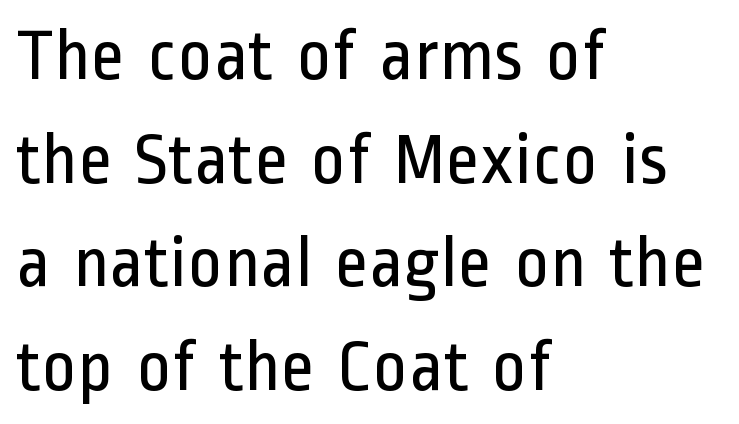
A typesetter would call this zero additional tracking. Quick note: interline space is typical. Think of a printed novel: that variable character pitch is what you see here. The font sits on the lighter half of the weight spectrum, regular included.
